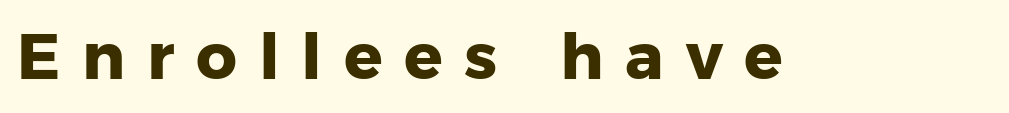
Q: Is the text bold? A: Yes.
Q: Is the text italic (slanted)? A: No, it is upright.
Q: Is the typeface a serif or a sans-serif typeface? A: Sans-serif.
Q: Is the text underlined? A: No.
Q: Is the spacing between letters normal or unusually wide? A: Unusually wide.
Q: Width (condensed, normal, or wide)? A: Normal.
Q: Stroke contrast? A: Low.
Q: x-height? A: Medium.
Q: Monospaced? A: No.
